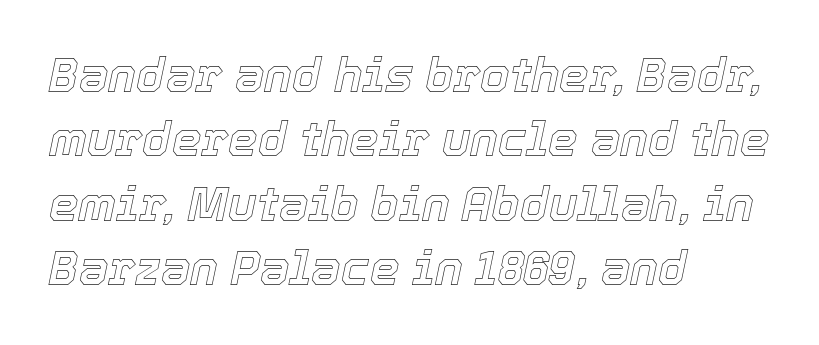
Q: Is the text italic (slanted)? A: Yes, it leans right by about 12 degrees.
Q: Is the text underlined? A: No.
Q: How is the paragraph aligned? A: Left-aligned.
Q: Is the spacing between letters normal or unusually wide? A: Normal.
Q: Is the spacing between lines tight, normal or loose? A: Normal.
Q: Width (condensed, normal, or wide)? A: Normal.
Q: x-height? A: Medium.
Q: Monospaced? A: No.
